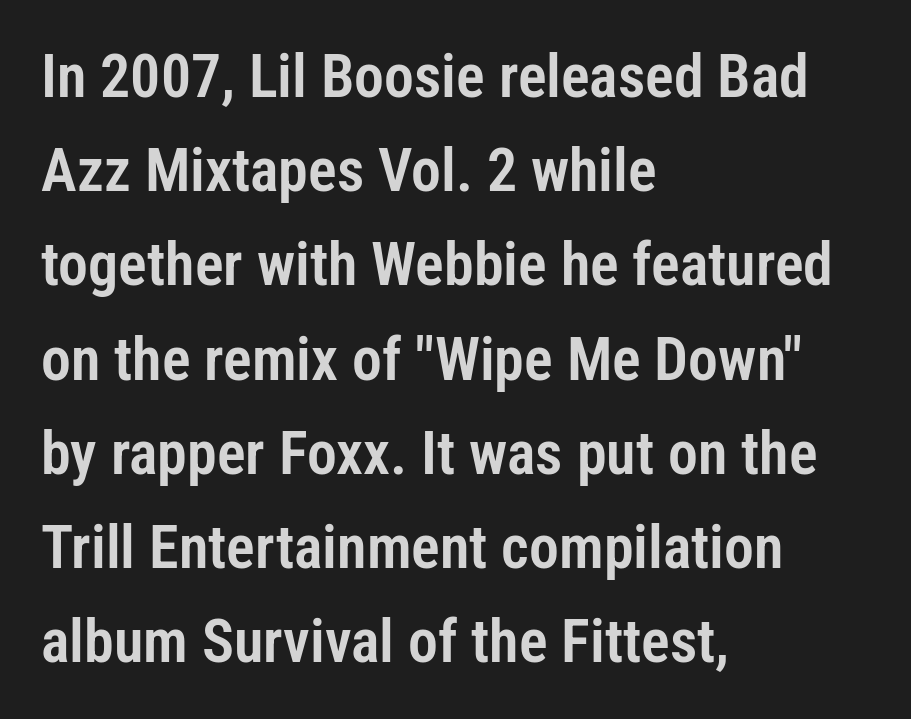
{"serif": "no", "italic": "no", "width": "condensed", "stroke_contrast": "low", "x_height": "medium", "monospaced": "no", "underline": "no", "align": "left", "line_spacing": "normal", "line_spacing_ratio": 1.57, "letter_spacing": "normal", "letter_spacing_em": 0.0, "glyph_px": 60}
